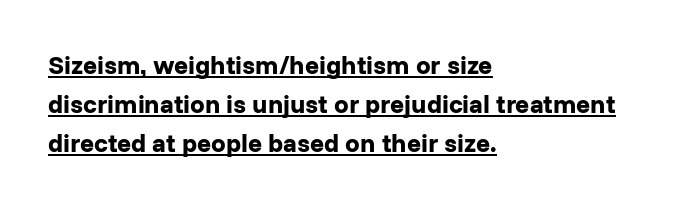
Q: Is the text bold? A: Yes.
Q: Is the text italic (slanted)? A: No, it is upright.
Q: Is the text underlined? A: Yes.
Q: How is the paragraph aligned? A: Left-aligned.
Q: Is the spacing between letters normal or unusually wide? A: Normal.
Q: Is the spacing between lines tight, normal or loose? A: Normal.
